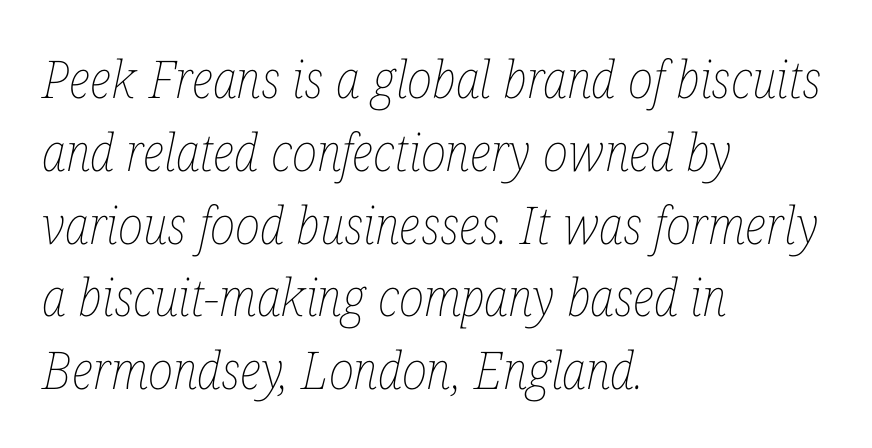
{"italic": "yes", "lean": "right", "slant_degrees": 12, "bold": "no", "weight": "thin", "width": "condensed", "stroke_contrast": "low", "x_height": "medium", "monospaced": "no", "underline": "no", "align": "left", "line_spacing": "normal", "line_spacing_ratio": 1.4, "letter_spacing": "normal", "letter_spacing_em": 0.0, "glyph_px": 52}
